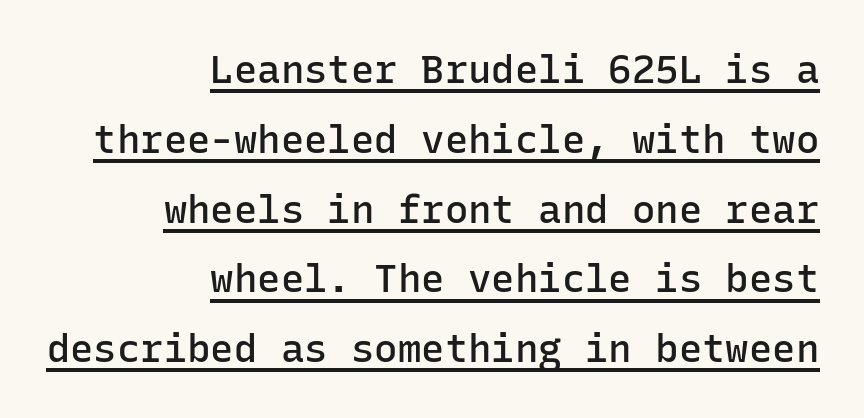
Q: Is the text bold? A: Semi-bold.
Q: Is the text italic (slanted)? A: No, it is upright.
Q: Is the typeface a serif or a sans-serif typeface? A: Sans-serif.
Q: Is the text underlined? A: Yes.
Q: How is the paragraph aligned? A: Right-aligned.
Q: Is the spacing between letters normal or unusually wide? A: Normal.
Q: Width (condensed, normal, or wide)? A: Normal.
Q: Stroke contrast? A: Low.
Q: x-height? A: Medium.
Q: Monospaced? A: Yes.
